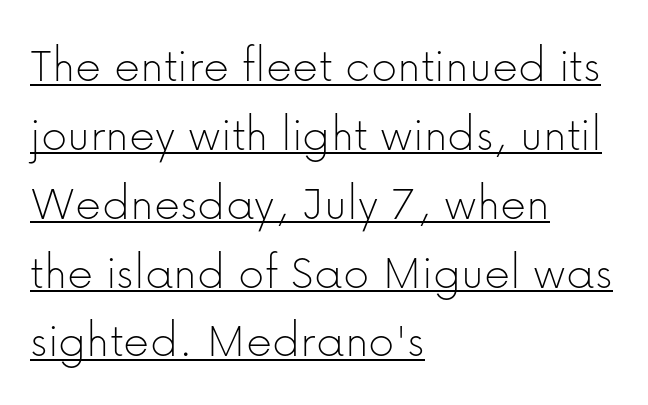
{"serif": "no", "italic": "no", "bold": "no", "weight": "thin", "width": "normal", "stroke_contrast": "low", "x_height": "medium", "monospaced": "no", "underline": "yes", "align": "left", "line_spacing": "normal", "line_spacing_ratio": 1.35, "letter_spacing": "normal", "letter_spacing_em": 0.0, "glyph_px": 51}
